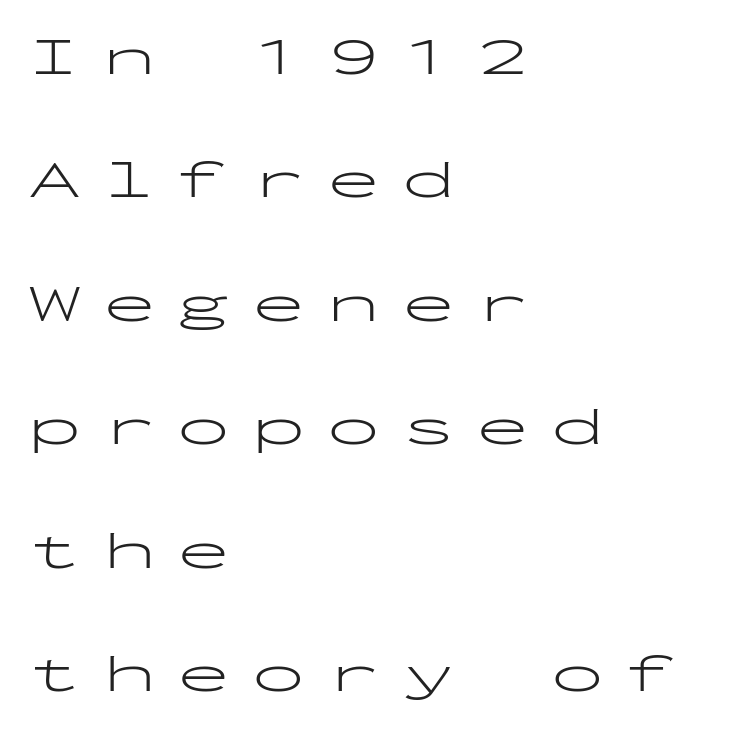
The image shows 53 px light, wide sans-serif type, upright, monospaced; set left-aligned, loose line spacing (2.33x), unusually wide letter spacing (+0.41 em), not underlined; low stroke contrast and a medium x-height.
